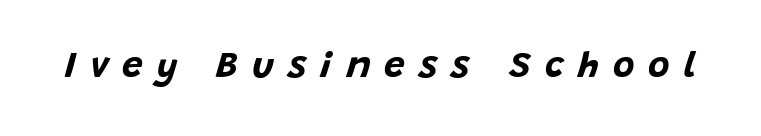
The image shows 37 px bold type, italic (leaning right); set unusually wide letter spacing (+0.38 em), not underlined; low stroke contrast and a large x-height.
